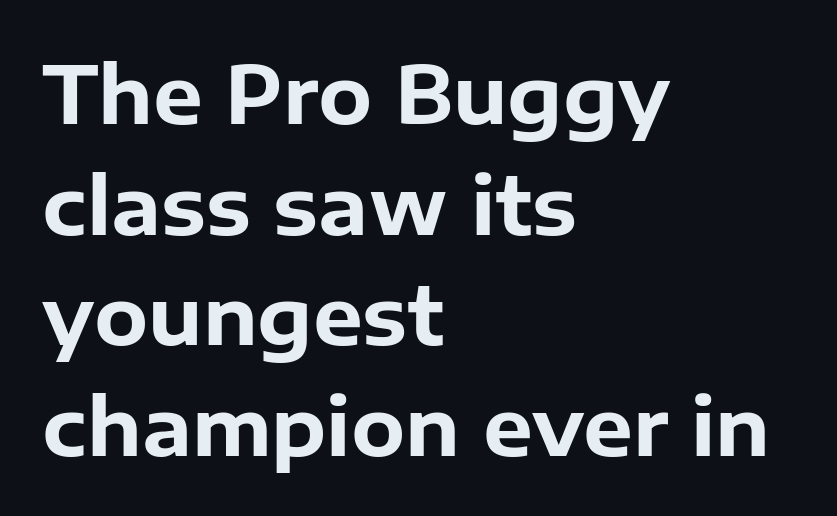
Q: Is the text bold? A: Yes.
Q: Is the text italic (slanted)? A: No, it is upright.
Q: Is the typeface a serif or a sans-serif typeface? A: Sans-serif.
Q: Is the text underlined? A: No.
Q: How is the paragraph aligned? A: Left-aligned.
Q: Is the spacing between letters normal or unusually wide? A: Normal.
Q: Is the spacing between lines tight, normal or loose? A: Normal.
Q: Width (condensed, normal, or wide)? A: Normal.
Q: Stroke contrast? A: Low.
Q: x-height? A: Medium.
Q: Monospaced? A: No.
